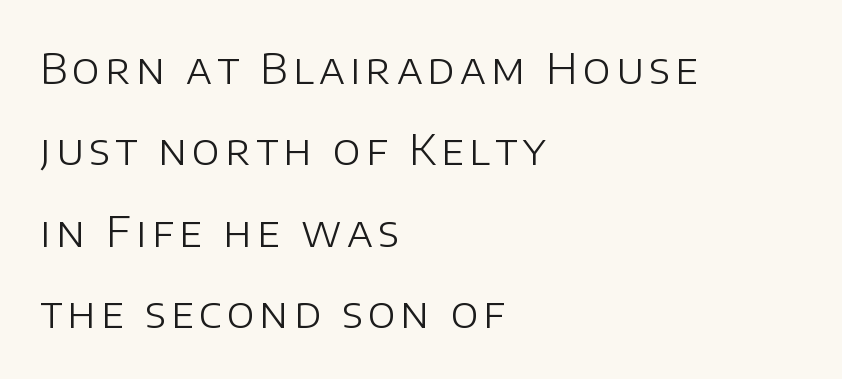
No extra ink here — the face is not bold. Look at the bottom of the vertical strokes: they stop flat, with no serifs. The paragraph has a hard left edge and a soft right edge. Rendered with straight, roman letterforms. Unmarked baselines from the first word to the last. Looks like regular typesetting: each glyph gets only the width it needs.
